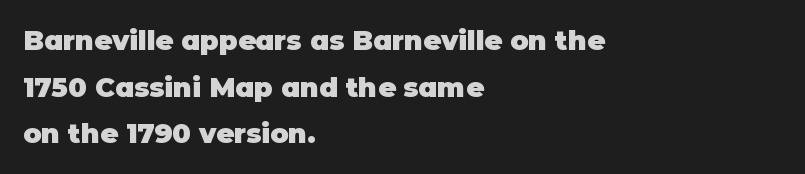
Q: Is the text bold? A: Yes.
Q: Is the text italic (slanted)? A: No, it is upright.
Q: Is the text underlined? A: No.
Q: How is the paragraph aligned? A: Left-aligned.
Q: Is the spacing between letters normal or unusually wide? A: Normal.
